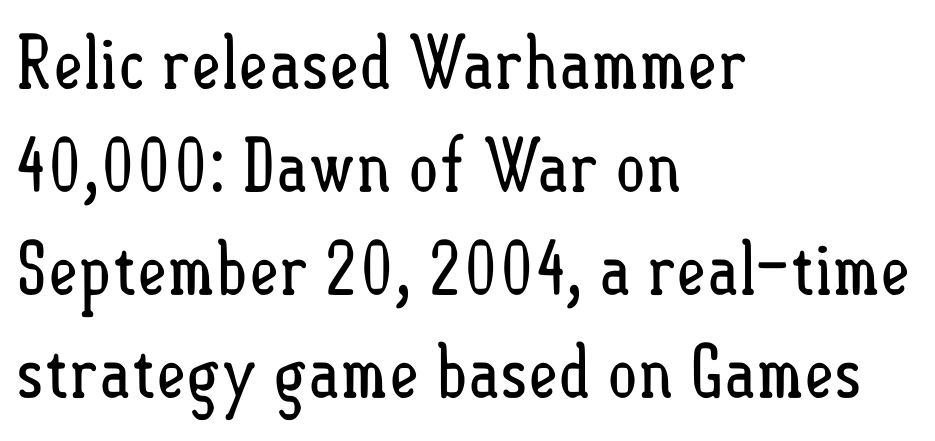
The image shows 73 px regular-weight, condensed type, upright; set left-aligned, normal line spacing (1.41x), normal letter spacing, not underlined; low stroke contrast and a small x-height.
